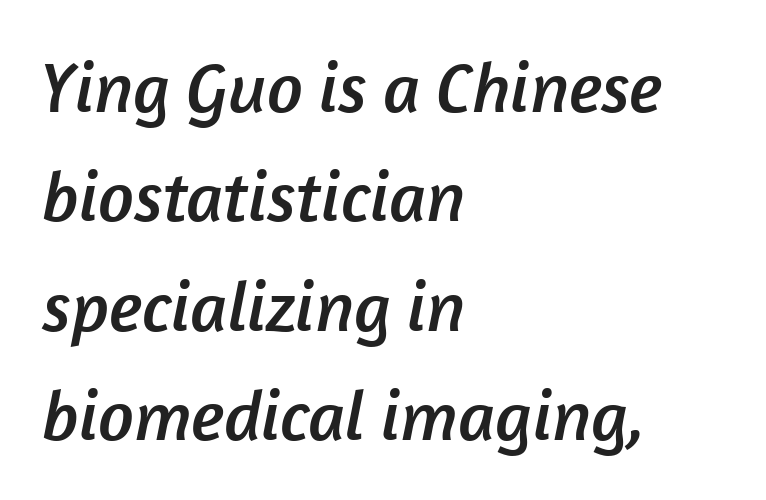
{"serif": "no", "width": "normal", "stroke_contrast": "low", "x_height": "medium", "monospaced": "no", "underline": "no", "align": "left", "line_spacing": "normal", "line_spacing_ratio": 1.54, "letter_spacing": "normal", "letter_spacing_em": 0.0, "glyph_px": 71}
